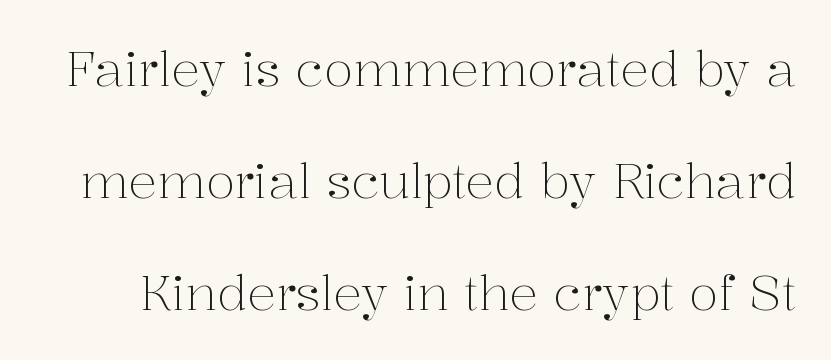
Note the varied advance widths — an 'i' is clearly narrower than an 'm'. Weight: in the light-to-regular range. Tracking value appears to be zero — textbook default spacing. Serifs: yes, visible at the terminals of the letterforms. Plain, unruled lines of type. The designer dialed line spacing up above the default.
